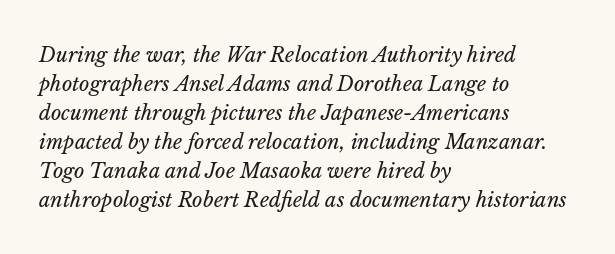
Looking at the ascenders, they clearly lean. The zone under the glyphs is completely vacant. Caption: multi-line text, flush left, ragged right. The tracking reads as untouched default to a designer's eye. Students, observe: this is what conventionally led text looks like. The font sits on the lighter half of the weight spectrum, regular included.
